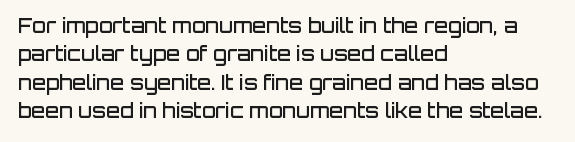
Q: Is the text bold? A: Semi-bold.
Q: Is the text italic (slanted)? A: No, it is upright.
Q: Is the text underlined? A: No.
Q: How is the paragraph aligned? A: Left-aligned.
Q: Is the spacing between letters normal or unusually wide? A: Normal.
Q: Is the spacing between lines tight, normal or loose? A: Normal.
